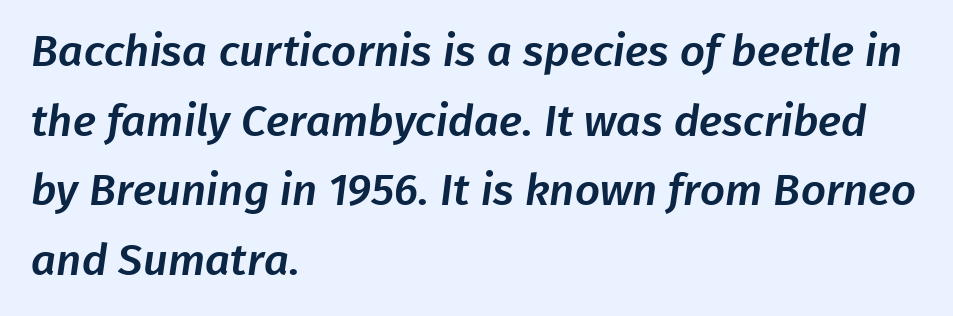
{"serif": "no", "width": "normal", "stroke_contrast": "low", "x_height": "medium", "monospaced": "no", "underline": "no", "align": "left", "line_spacing": "normal", "line_spacing_ratio": 1.58, "letter_spacing": "normal", "letter_spacing_em": 0.0, "glyph_px": 44}
